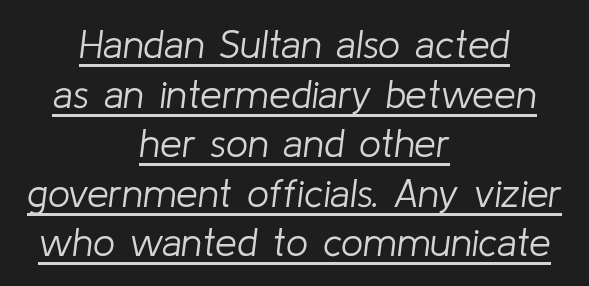
The image shows 39 px light type, italic (leaning right); set centered, normal line spacing (1.27x), normal letter spacing, underlined; low stroke contrast and a medium x-height.
